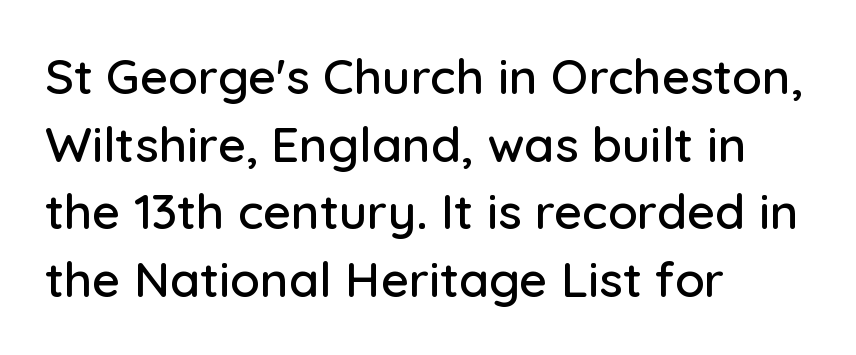
The image shows 49 px sans-serif type, upright; set left-aligned, normal line spacing (1.38x), normal letter spacing, not underlined; low stroke contrast and a medium x-height.
